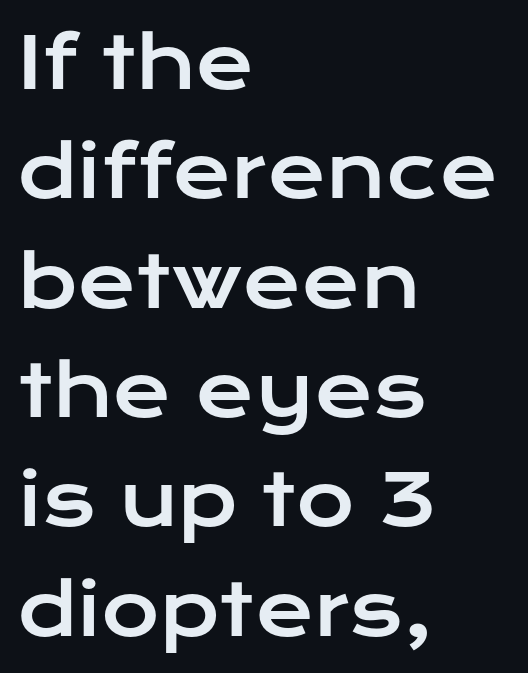
{"serif": "no", "italic": "no", "width": "wide", "stroke_contrast": "low", "x_height": "medium", "monospaced": "no", "underline": "no", "align": "left", "line_spacing": "normal", "line_spacing_ratio": 1.54, "letter_spacing": "normal", "letter_spacing_em": 0.0, "glyph_px": 71}
